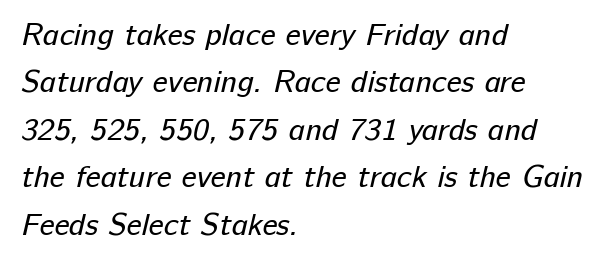
Every row of glyphs begins at an identical x-position on the left. What kind of face is this? One without serifs — a sans. Only glyphs here, with clear space below each row. The weight tops out at a normal text grade. In terms of leading, this rendering sits right in the middle. The tracking reads as untouched default to a designer's eye.
